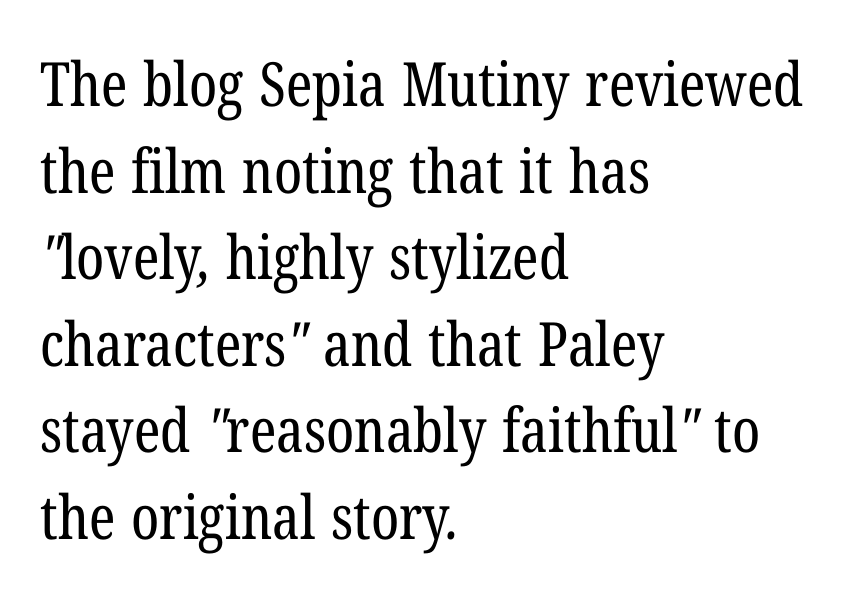
{"serif": "yes", "bold": "no", "weight": "regular", "width": "condensed", "stroke_contrast": "low", "x_height": "medium", "monospaced": "no", "underline": "no", "align": "left", "line_spacing": "normal", "line_spacing_ratio": 1.42, "letter_spacing": "normal", "letter_spacing_em": 0.0, "glyph_px": 61}
